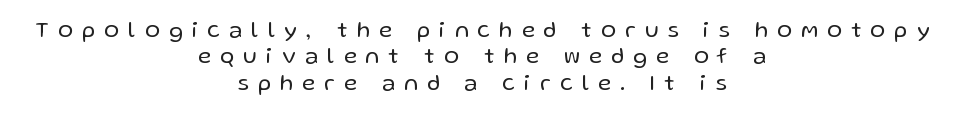
The image shows 22 px text type, upright; set centered, line spacing 1.2x, unusually wide letter spacing (+0.43 em), not underlined.
